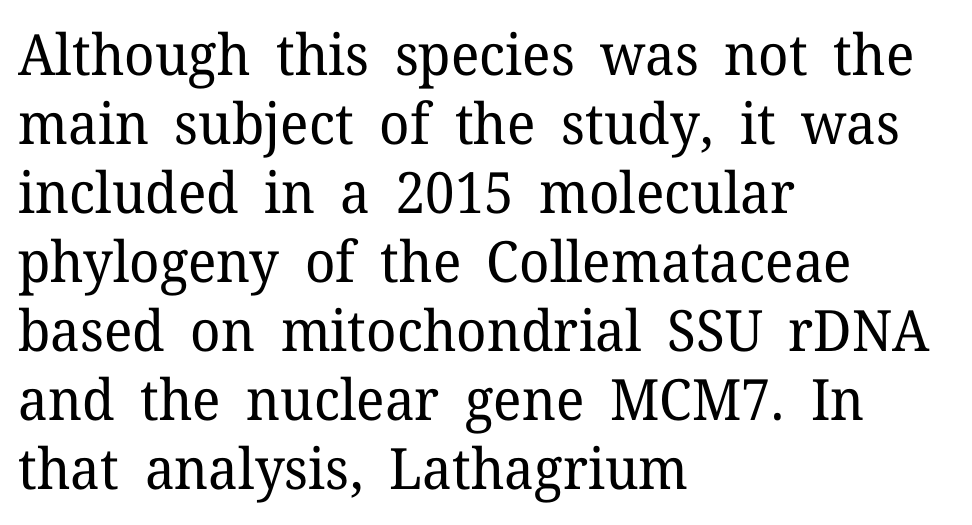
The space beneath each line is pristine and unruled. The rendering keeps characters at their native spacing. Style check: upright. Here the designer chose a conventional face with non-uniform glyph widths. The glyphs in this specimen are seriffed.
